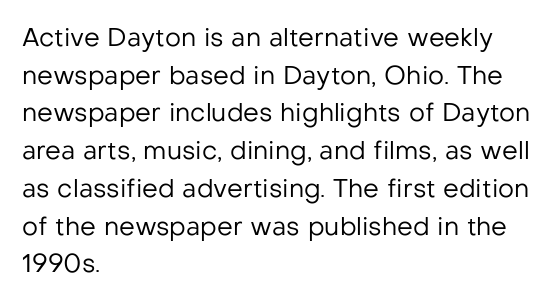
The face used here is rendered with its standard letterfit. Just letters on the line, the space beneath them empty. Caption: face not bold, strokes unweighted. Line spacing here is normal.
